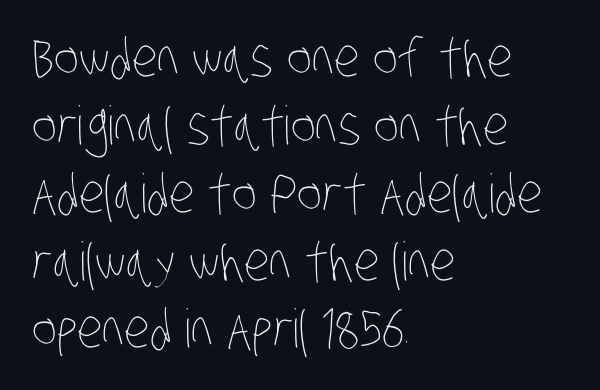
The image shows 53 px thin, condensed type; set left-aligned, normal line spacing (1.28x), normal letter spacing, not underlined; low stroke contrast and a large x-height.
